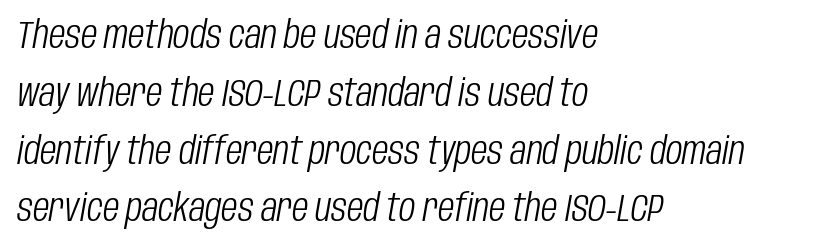
The image shows 38 px light, condensed type, italic (leaning right); set left-aligned, normal line spacing (1.52x), normal letter spacing, not underlined; low stroke contrast and a large x-height.
